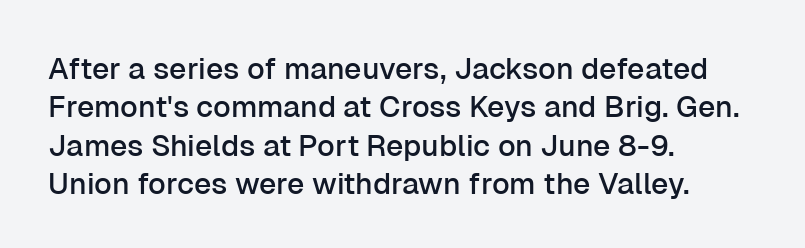
Proportional: the letters do not fall into vertical columns. Every character sits straight up, as roman type does. Quick note: interline space is typical. A typesetter would label this face a sans.
